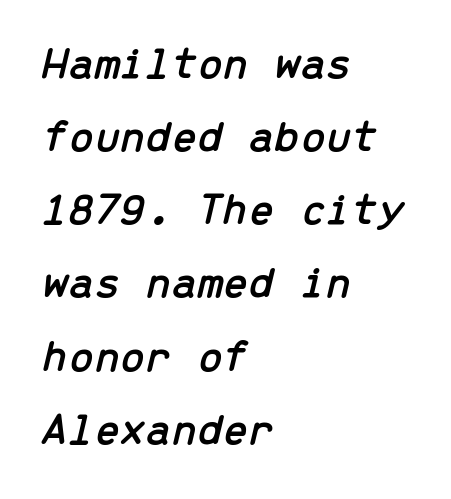
The image shows 46 px text type, italic (leaning right), monospaced; set left-aligned, normal line spacing (1.59x), normal letter spacing, not underlined; low stroke contrast and a medium x-height.
